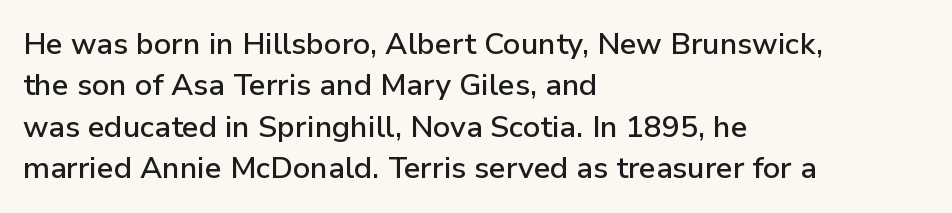
Q: Is the text italic (slanted)? A: No, it is upright.
Q: Is the typeface a serif or a sans-serif typeface? A: Sans-serif.
Q: Is the text underlined? A: No.
Q: How is the paragraph aligned? A: Left-aligned.
Q: Is the spacing between letters normal or unusually wide? A: Normal.
Q: Is the spacing between lines tight, normal or loose? A: Normal.
Q: Width (condensed, normal, or wide)? A: Normal.
Q: Stroke contrast? A: Low.
Q: x-height? A: Medium.
Q: Monospaced? A: No.
